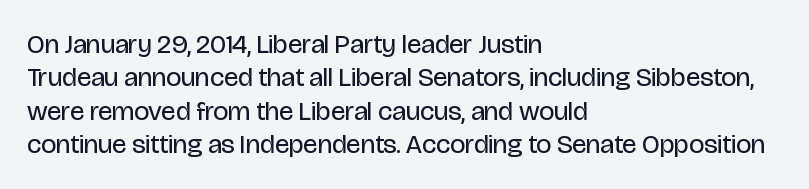
No letter is thick-stroked: the sample isn't bold. This rendering leaves character spacing at its baseline value. A bare baseline throughout the passage. Line beginnings align vertically; line endings do not. This sample uses an upright cut, with every glyph sitting square on the baseline.
